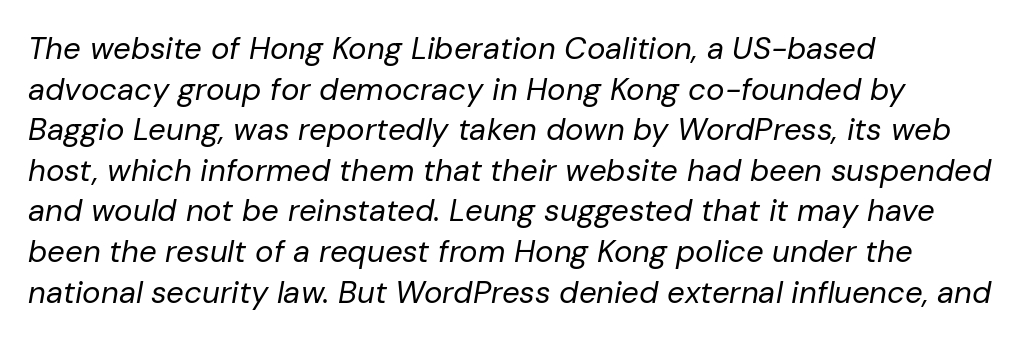
{"italic": "yes", "lean": "right", "slant_degrees": 10, "bold": "no", "weight": "regular", "width": "normal", "stroke_contrast": "low", "x_height": "medium", "monospaced": "no", "underline": "no", "align": "left", "line_spacing": "normal", "line_spacing_ratio": 1.31, "letter_spacing": "normal", "letter_spacing_em": 0.0, "glyph_px": 31}
